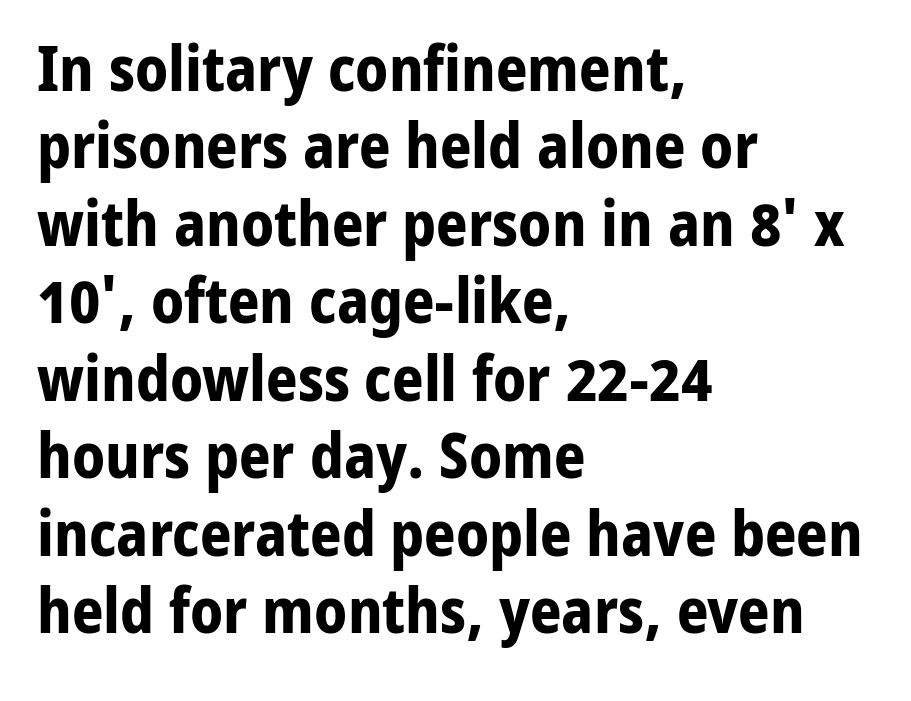
The image shows 62 px bold sans-serif type, upright; set left-aligned, normal line spacing (1.25x), normal letter spacing, not underlined; low stroke contrast and a medium x-height.
